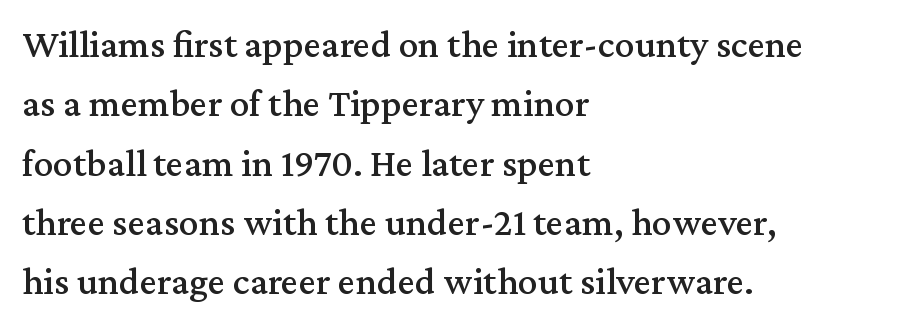
The image shows 39 px serif type, upright; set left-aligned, normal line spacing (1.52x), normal letter spacing, not underlined; medium stroke contrast and a medium x-height.
